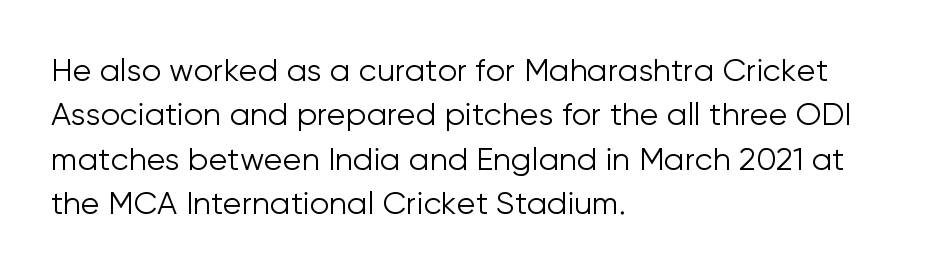
Q: Is the text bold? A: No.
Q: Is the text italic (slanted)? A: No, it is upright.
Q: Is the typeface a serif or a sans-serif typeface? A: Sans-serif.
Q: Is the text underlined? A: No.
Q: How is the paragraph aligned? A: Left-aligned.
Q: Is the spacing between letters normal or unusually wide? A: Normal.
Q: Is the spacing between lines tight, normal or loose? A: Normal.
Q: Width (condensed, normal, or wide)? A: Normal.
Q: Stroke contrast? A: Low.
Q: x-height? A: Medium.
Q: Monospaced? A: No.
